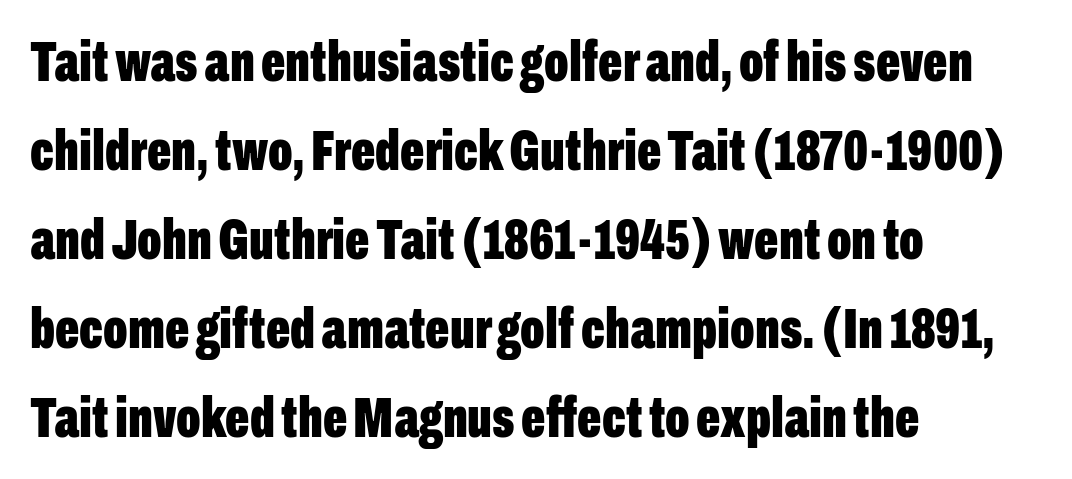
Q: Is the text bold? A: Yes.
Q: Is the text italic (slanted)? A: No, it is upright.
Q: Is the typeface a serif or a sans-serif typeface? A: Sans-serif.
Q: Is the text underlined? A: No.
Q: How is the paragraph aligned? A: Left-aligned.
Q: Is the spacing between letters normal or unusually wide? A: Normal.
Q: Is the spacing between lines tight, normal or loose? A: Normal.
Q: Width (condensed, normal, or wide)? A: Condensed.
Q: Stroke contrast? A: Low.
Q: x-height? A: Medium.
Q: Monospaced? A: No.
